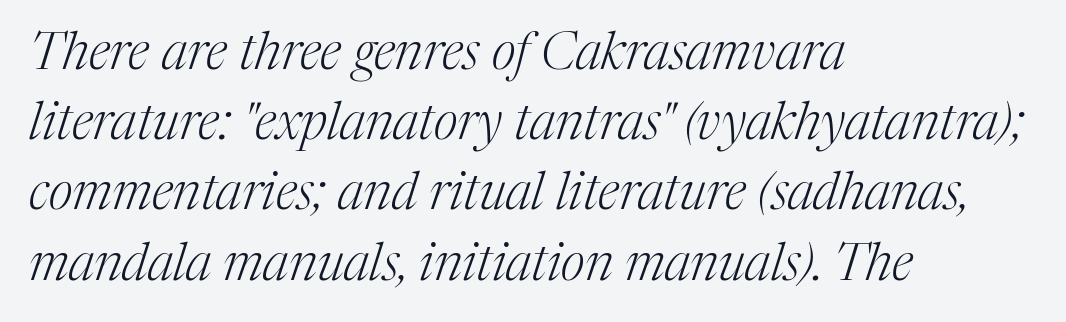
Q: Is the text bold? A: No.
Q: Is the text italic (slanted)? A: Yes, it leans right by about 17 degrees.
Q: Is the typeface a serif or a sans-serif typeface? A: Serif.
Q: Is the text underlined? A: No.
Q: How is the paragraph aligned? A: Left-aligned.
Q: Is the spacing between letters normal or unusually wide? A: Normal.
Q: Is the spacing between lines tight, normal or loose? A: Normal.
Q: Width (condensed, normal, or wide)? A: Normal.
Q: Stroke contrast? A: Medium.
Q: x-height? A: Medium.
Q: Monospaced? A: No.
